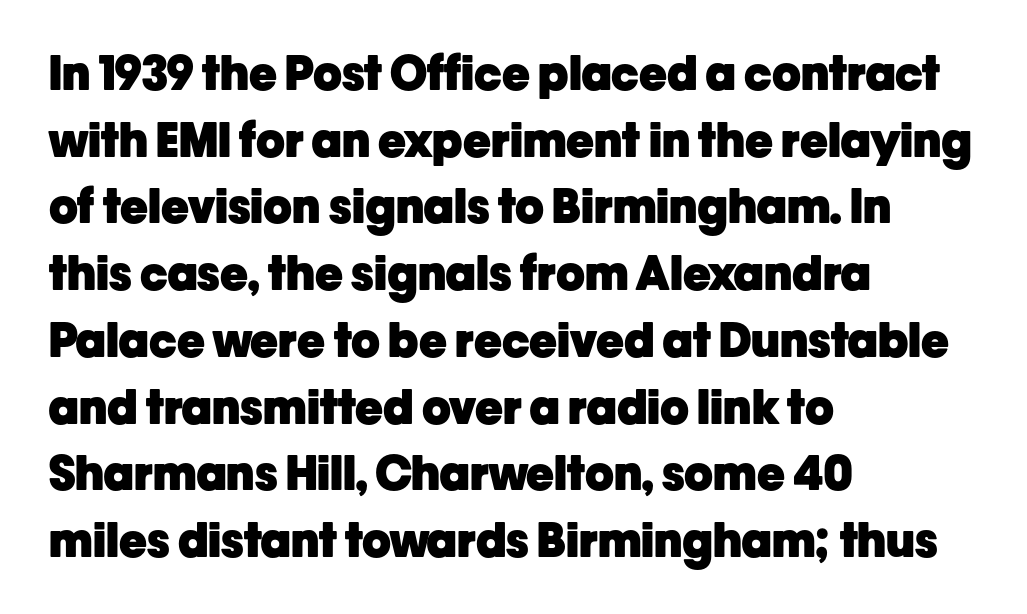
The image shows 47 px heavy sans-serif type, upright; set left-aligned, normal line spacing (1.42x), normal letter spacing, not underlined; low stroke contrast and a medium x-height.
